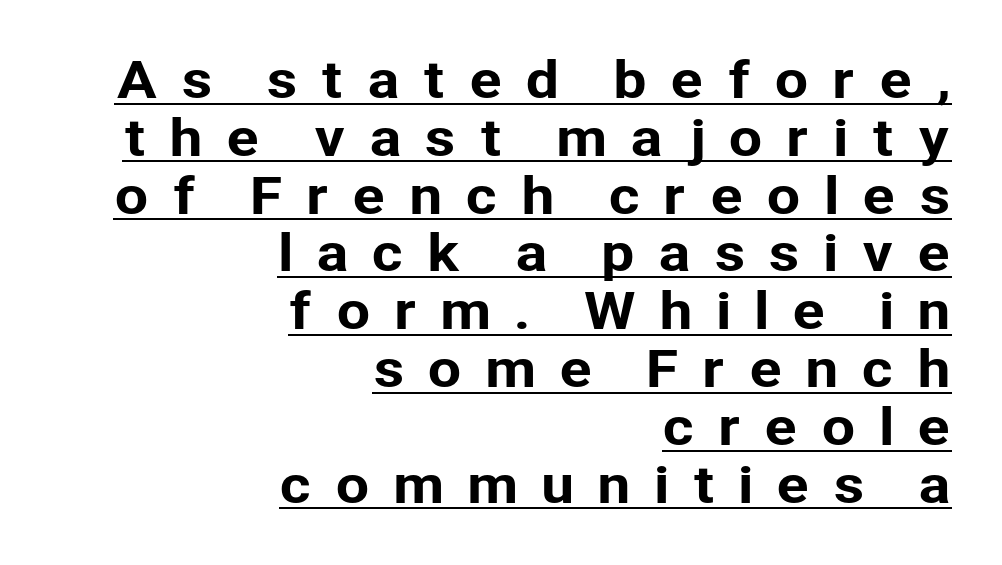
Typeset ragged left — the right edge is the straight one. This sample has the flowing, uneven cadence of proportional lettering. Every stem runs plumb, perpendicular to the baseline. The gaps between neighbouring characters are conspicuously large. The glyphs are accompanied by a horizontal stroke just below them. You can tell from the bare stems that sans-serif type was used.
